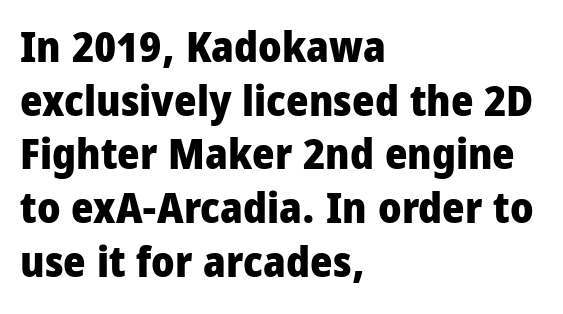
{"serif": "no", "italic": "no", "bold": "yes", "weight": "heavy", "width": "condensed", "stroke_contrast": "low", "x_height": "large", "monospaced": "no", "underline": "no", "align": "left", "line_spacing": "normal", "line_spacing_ratio": 1.25, "letter_spacing": "normal", "letter_spacing_em": 0.0, "glyph_px": 43}
